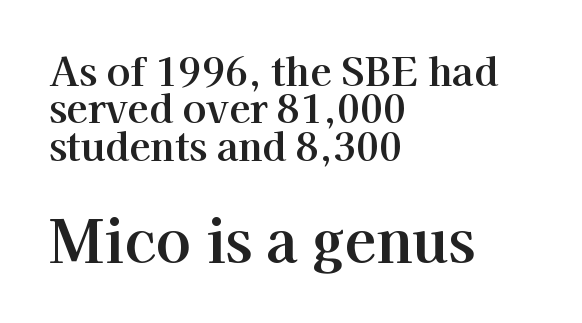
The image shows 58 px serif type, upright; set left-aligned, tight line spacing (0.96x), normal letter spacing, not underlined; the second (bottom) block is 1.49x larger; high stroke contrast and a medium x-height.
